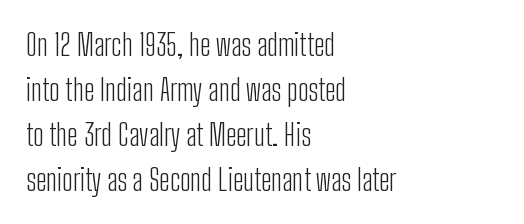
Q: Is the text bold? A: No.
Q: Is the text italic (slanted)? A: No, it is upright.
Q: Is the typeface a serif or a sans-serif typeface? A: Sans-serif.
Q: Is the text underlined? A: No.
Q: How is the paragraph aligned? A: Left-aligned.
Q: Is the spacing between letters normal or unusually wide? A: Normal.
Q: Is the spacing between lines tight, normal or loose? A: Normal.
Q: Width (condensed, normal, or wide)? A: Condensed.
Q: Stroke contrast? A: Low.
Q: x-height? A: Medium.
Q: Monospaced? A: No.
